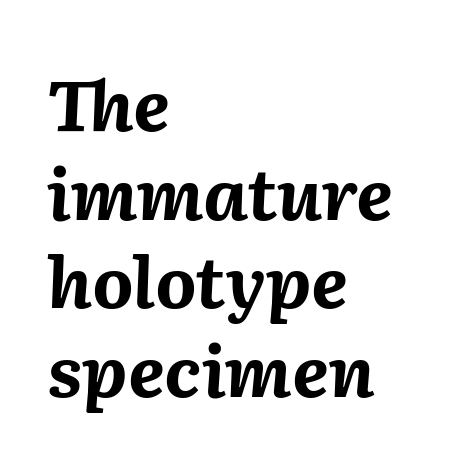
{"italic": "yes", "lean": "right", "slant_degrees": 2, "bold": "yes", "weight": "bold", "width": "normal", "stroke_contrast": "medium", "x_height": "medium", "monospaced": "no", "underline": "no", "align": "left", "line_spacing": "normal", "line_spacing_ratio": 1.25, "letter_spacing": "normal", "letter_spacing_em": 0.0, "glyph_px": 71}
